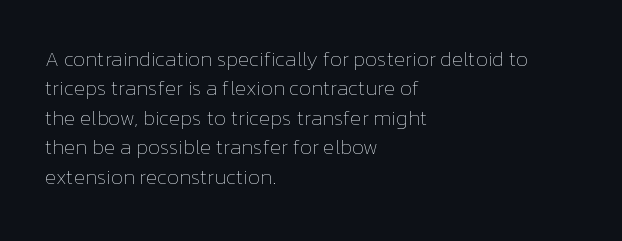
The image shows 21 px text type, upright; set left-aligned, normal line spacing (1.4x), normal letter spacing, not underlined.
